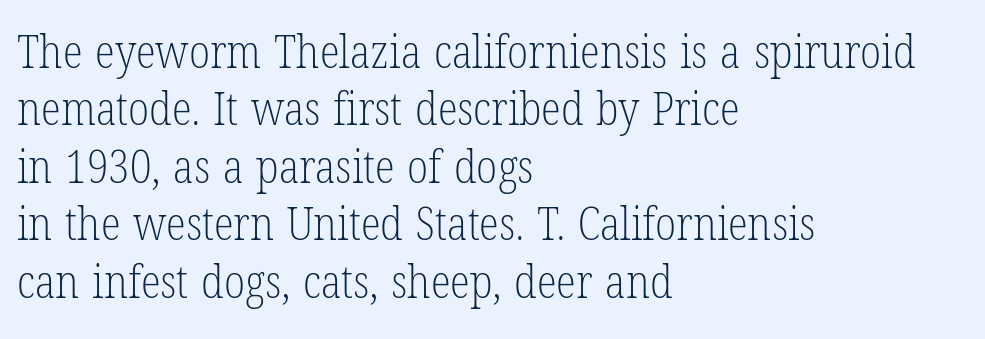
The image shows 46 px light, condensed serif type, upright; set left-aligned, normal line spacing (1.25x), normal letter spacing, not underlined; low stroke contrast and a medium x-height.
